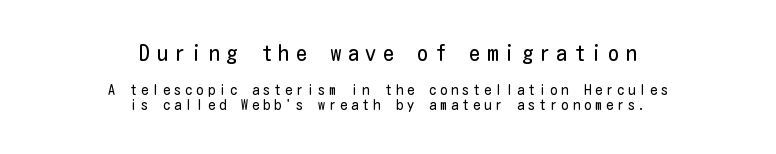
The type is letterspaced generously, with wide tracking. Every stem runs plumb, perpendicular to the baseline. Leading is clearly below the norm, producing a dense column. Check the space under the baseline: it is left empty. The upper block of text is set noticeably larger than the block beneath it.
